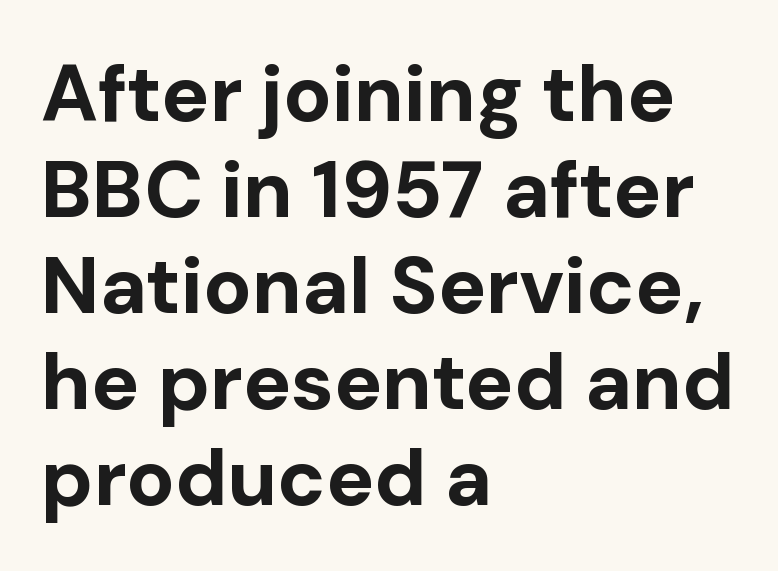
What kind of face is this? One without serifs — a sans. The passage shown is typed in a proportional face where columns would drift. Is the block centered? No — it sits flush against the left margin. Vertical strokes here are truly vertical. Compared with typical body copy, the letter spacing here is the same. Heavy-handed strokes throughout: this text is bold.
